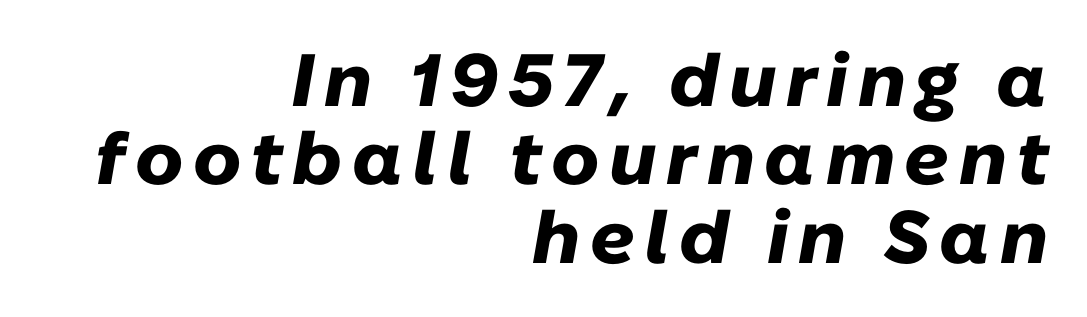
Q: Is the text bold? A: Yes.
Q: Is the text italic (slanted)? A: Yes, it leans right by about 10 degrees.
Q: Is the text underlined? A: No.
Q: How is the paragraph aligned? A: Right-aligned.
Q: Is the spacing between lines tight, normal or loose? A: Tight.
Q: Width (condensed, normal, or wide)? A: Normal.
Q: Stroke contrast? A: Low.
Q: x-height? A: Medium.
Q: Monospaced? A: No.
